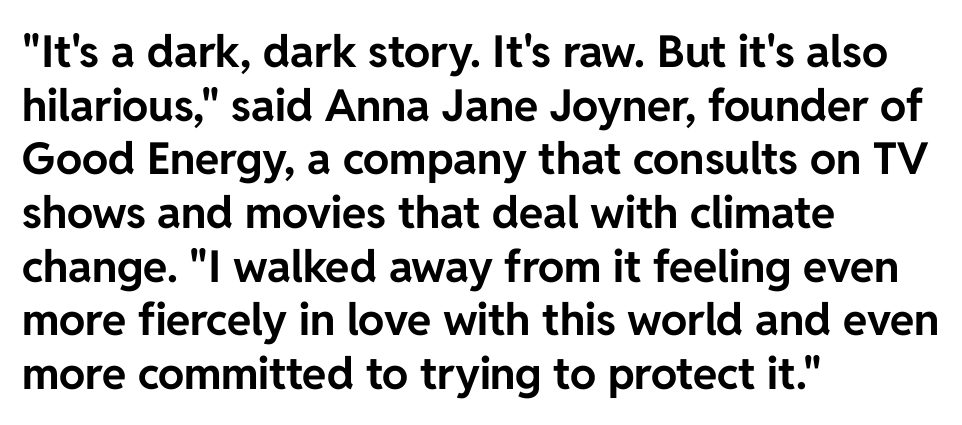
The lettering stays uniformly vertical, giving the passage a roman look. Varying glyph widths throughout — classic text-font behaviour. The compositor pushed each line to the left boundary. To sum up the face: it is a sans, with no serifs.
